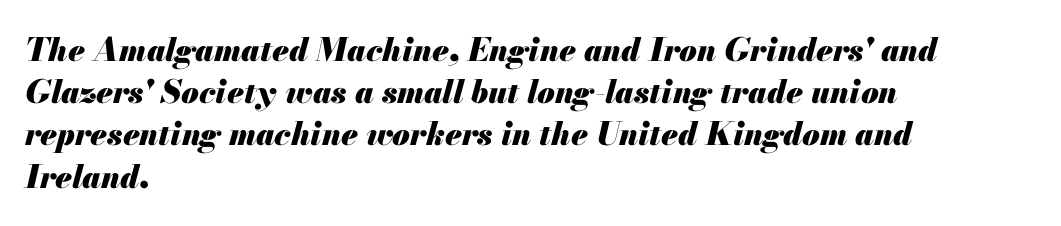
The image shows 32 px heavy type, italic (leaning right); set left-aligned, normal line spacing (1.32x), normal letter spacing, not underlined; medium stroke contrast and a small x-height.
